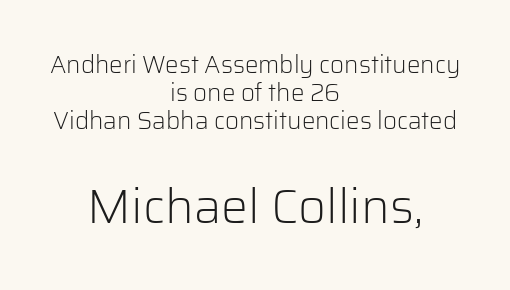
Q: Is the text bold? A: No.
Q: Is the text italic (slanted)? A: No, it is upright.
Q: Is the typeface a serif or a sans-serif typeface? A: Sans-serif.
Q: Is the text underlined? A: No.
Q: How is the paragraph aligned? A: Centered.
Q: Is the spacing between letters normal or unusually wide? A: Normal.
Q: Which block of text is set in a larger size, the first (top) or the second (bottom)? A: The second (bottom) one.
Q: Width (condensed, normal, or wide)? A: Normal.
Q: Stroke contrast? A: Low.
Q: x-height? A: Medium.
Q: Monospaced? A: No.
